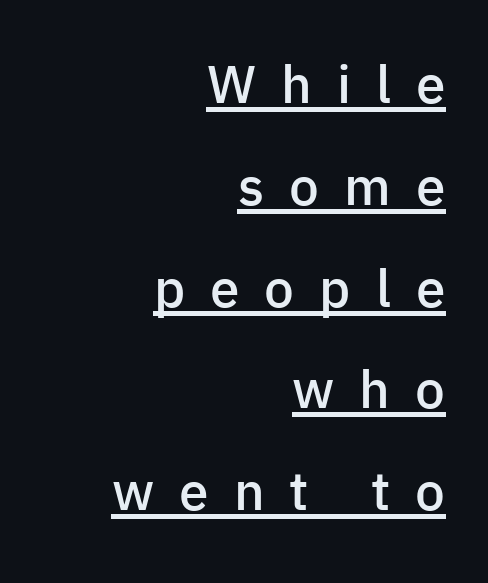
{"serif": "no", "italic": "no", "bold": "semi", "weight": "semibold", "width": "normal", "stroke_contrast": "low", "x_height": "medium", "monospaced": "no", "underline": "yes", "align": "right", "line_spacing": "loose", "line_spacing_ratio": 1.92, "letter_spacing": "wide", "letter_spacing_em": 0.47, "glyph_px": 53}
